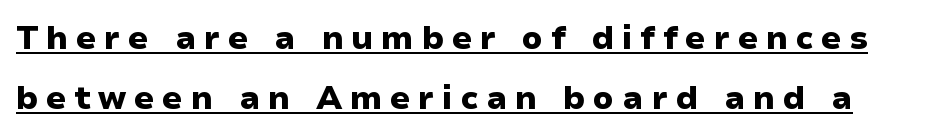
{"serif": "no", "italic": "no", "bold": "yes", "weight": "heavy", "width": "wide", "stroke_contrast": "low", "x_height": "medium", "monospaced": "no", "underline": "yes", "line_spacing_ratio": 1.88, "letter_spacing": "wide", "letter_spacing_em": 0.24, "glyph_px": 32}
